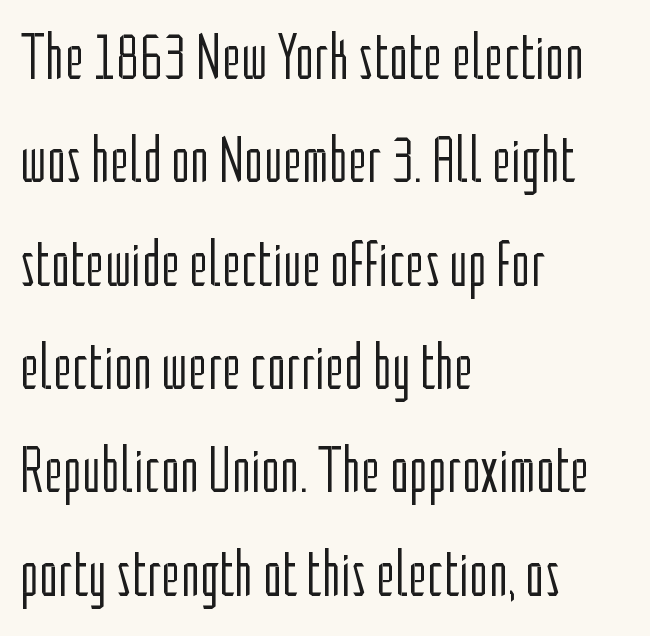
The image shows 65 px light, condensed sans-serif type, upright; set left-aligned, normal line spacing (1.59x), normal letter spacing, not underlined; low stroke contrast and a medium x-height.
